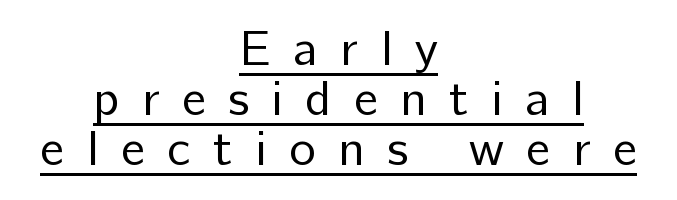
The image shows 50 px regular-weight sans-serif type, upright; set centered, tight line spacing (1.0x), unusually wide letter spacing (+0.45 em), underlined; low stroke contrast and a medium x-height.
